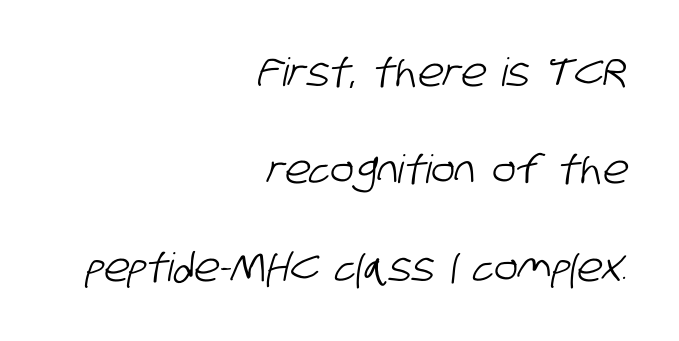
{"serif": "no", "width": "condensed", "stroke_contrast": "low", "x_height": "large", "monospaced": "no", "underline": "no", "align": "right", "line_spacing": "loose", "line_spacing_ratio": 2.5, "letter_spacing": "normal", "letter_spacing_em": 0.0, "glyph_px": 39}
